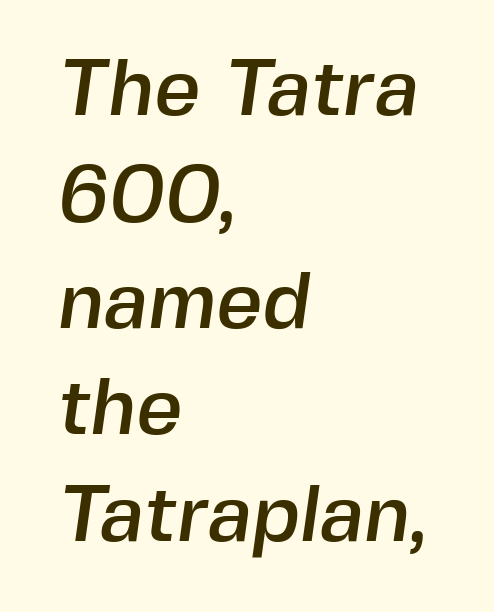
Q: Is the typeface a serif or a sans-serif typeface? A: Sans-serif.
Q: Is the text underlined? A: No.
Q: How is the paragraph aligned? A: Left-aligned.
Q: Is the spacing between letters normal or unusually wide? A: Normal.
Q: Is the spacing between lines tight, normal or loose? A: Normal.
Q: Width (condensed, normal, or wide)? A: Normal.
Q: x-height? A: Medium.
Q: Monospaced? A: No.
